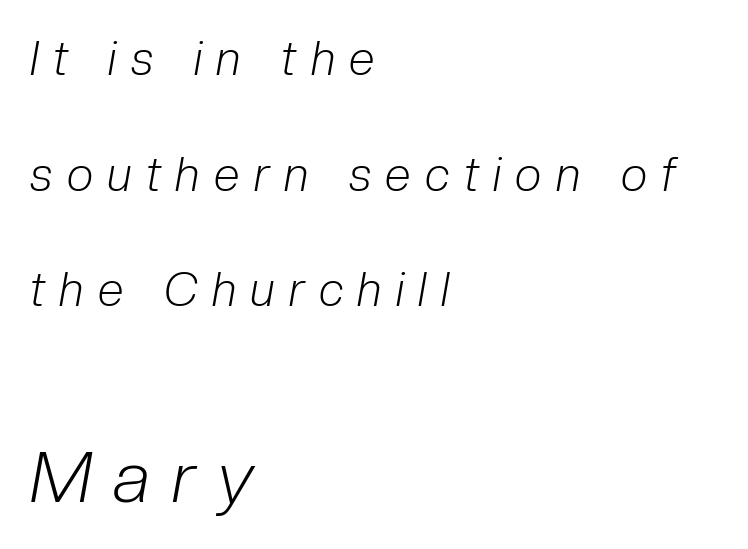
In terms of posture, this sample is oblique. Check the space under the baseline: it is left empty. Loose tracking; the words dissolve into strings of separated letters. One-word summary of the alignment: left.
